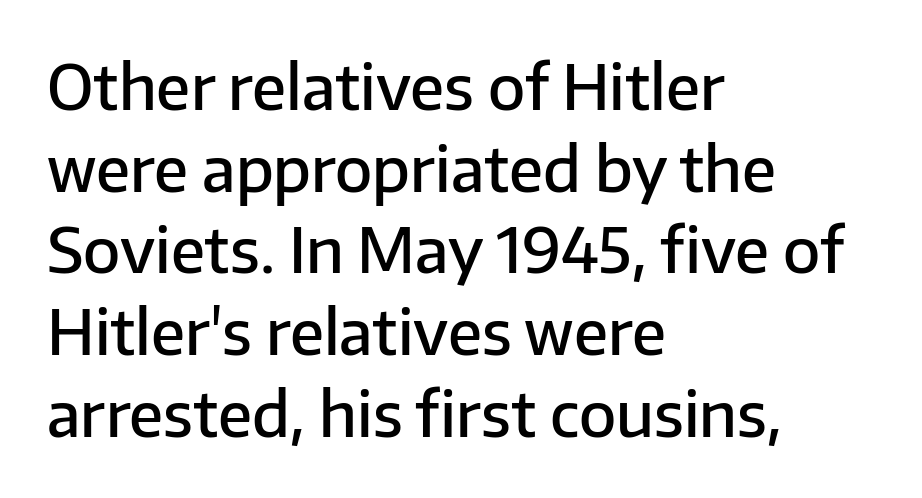
Q: Is the text bold? A: Semi-bold.
Q: Is the text italic (slanted)? A: No, it is upright.
Q: Is the typeface a serif or a sans-serif typeface? A: Sans-serif.
Q: Is the text underlined? A: No.
Q: How is the paragraph aligned? A: Left-aligned.
Q: Is the spacing between letters normal or unusually wide? A: Normal.
Q: Is the spacing between lines tight, normal or loose? A: Normal.
Q: Width (condensed, normal, or wide)? A: Normal.
Q: Stroke contrast? A: Low.
Q: x-height? A: Medium.
Q: Monospaced? A: No.
